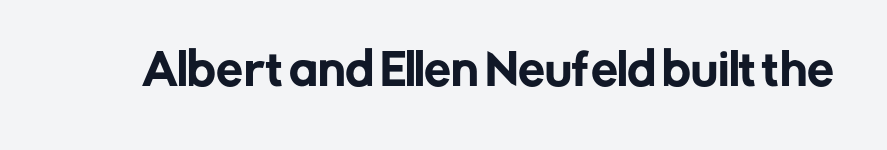
{"serif": "no", "italic": "no", "width": "normal", "stroke_contrast": "low", "x_height": "medium", "monospaced": "no", "underline": "no", "letter_spacing": "normal", "letter_spacing_em": 0.0, "glyph_px": 43}
